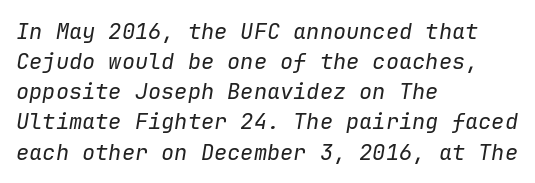
Q: Is the text bold? A: No.
Q: Is the text italic (slanted)? A: Yes, it leans right by about 9 degrees.
Q: Is the text underlined? A: No.
Q: How is the paragraph aligned? A: Left-aligned.
Q: Is the spacing between letters normal or unusually wide? A: Normal.
Q: Is the spacing between lines tight, normal or loose? A: Normal.
